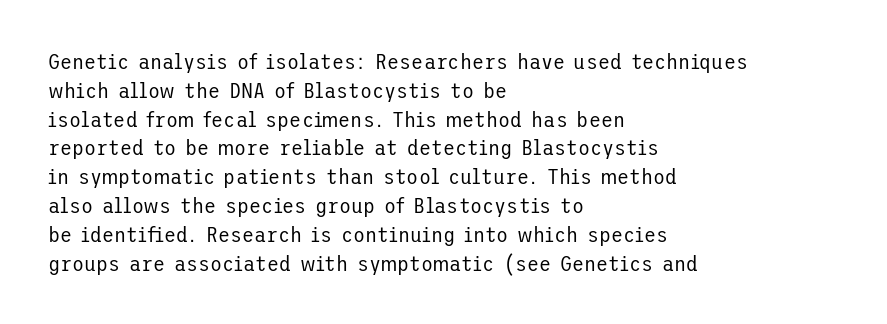
The image shows 22 px text type, upright; set left-aligned, normal line spacing (1.31x), normal letter spacing, not underlined.
